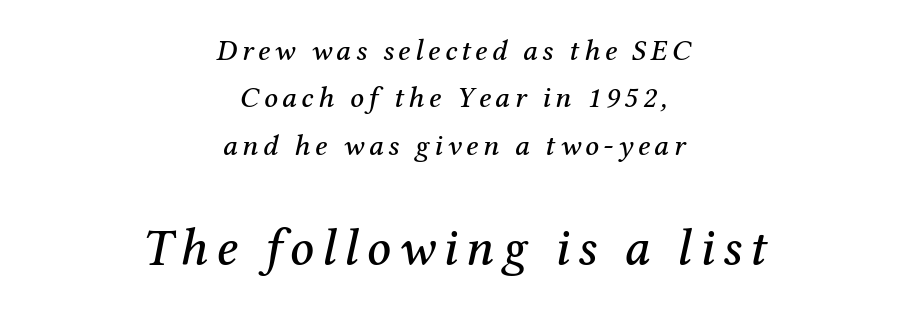
Q: Is the text italic (slanted)? A: Yes, it leans right by about 12 degrees.
Q: Is the typeface a serif or a sans-serif typeface? A: Serif.
Q: Is the text underlined? A: No.
Q: How is the paragraph aligned? A: Centered.
Q: Is the spacing between lines tight, normal or loose? A: Normal.
Q: Which block of text is set in a larger size, the first (top) or the second (bottom)? A: The second (bottom) one.
Q: Width (condensed, normal, or wide)? A: Normal.
Q: Stroke contrast? A: Medium.
Q: x-height? A: Medium.
Q: Monospaced? A: No.
